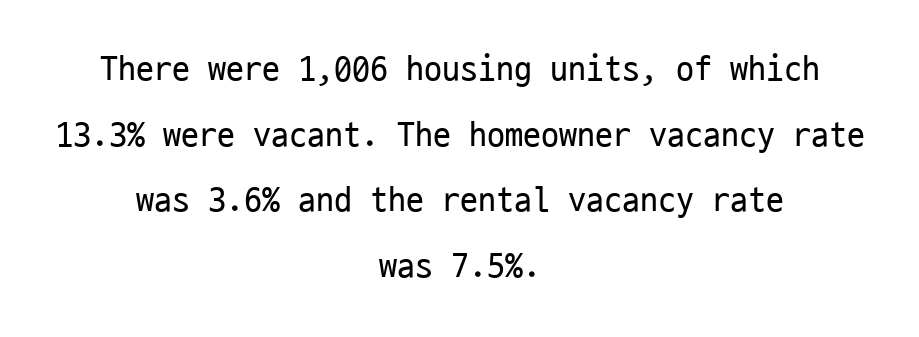
The rendering uses typewriter-style spacing with identical character cells. This is roman type, the default non-slanted kind. Is the stroke heavy? The answer is a plain regular-or-lighter. Observe the absence of serifs on each vertical stroke in this sample.
